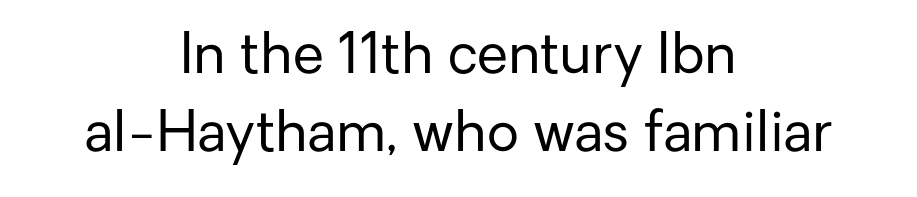
Q: Is the text bold? A: No.
Q: Is the text italic (slanted)? A: No, it is upright.
Q: Is the typeface a serif or a sans-serif typeface? A: Sans-serif.
Q: Is the text underlined? A: No.
Q: How is the paragraph aligned? A: Centered.
Q: Is the spacing between letters normal or unusually wide? A: Normal.
Q: Is the spacing between lines tight, normal or loose? A: Normal.
Q: Width (condensed, normal, or wide)? A: Normal.
Q: Stroke contrast? A: Low.
Q: x-height? A: Medium.
Q: Monospaced? A: No.
